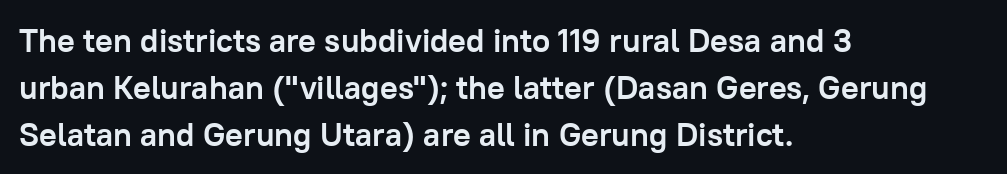
The image shows 33 px semibold sans-serif type, upright; set left-aligned, normal line spacing (1.42x), normal letter spacing, not underlined; low stroke contrast and a medium x-height.
